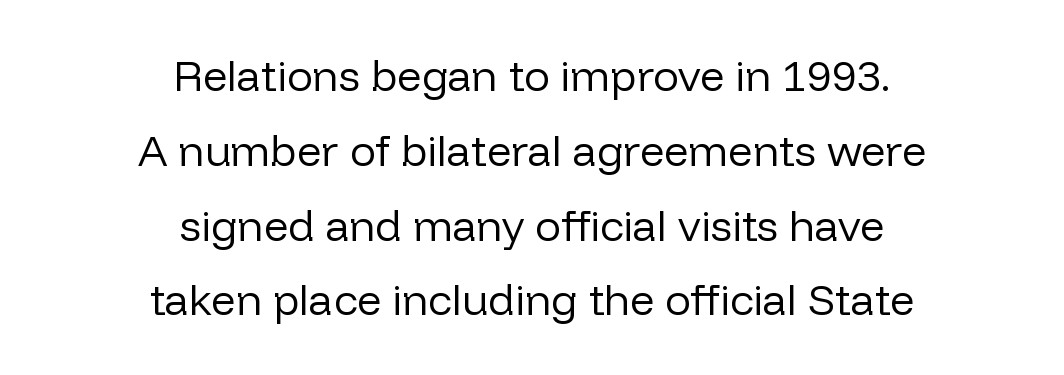
Looks like regular typesetting: each glyph gets only the width it needs. The glyphs are unaccompanied by any horizontal stroke below them. The compositor balanced each line on the midline. No feet cap the strokes, marking this as sans-serif type. The line texture is even and compact thanks to regular tracking. Posture: vertical.
